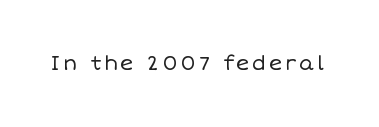
The image shows 20 px text type, upright; set not underlined.
